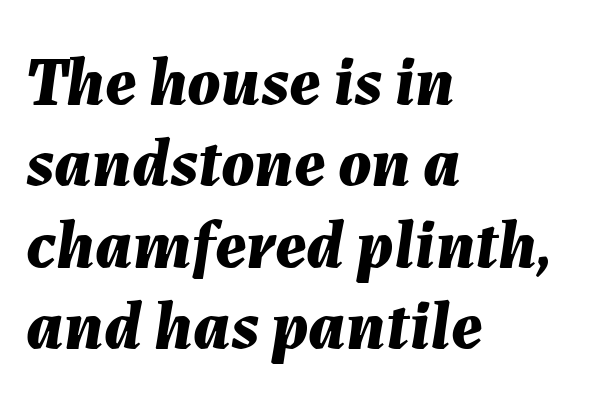
The rendering uses natural spacing where letterforms have individual widths. Caption: bold face, heavy strokes. This is oblique type, the kind used for emphasis or titles. Check under the words: just untouched page.
